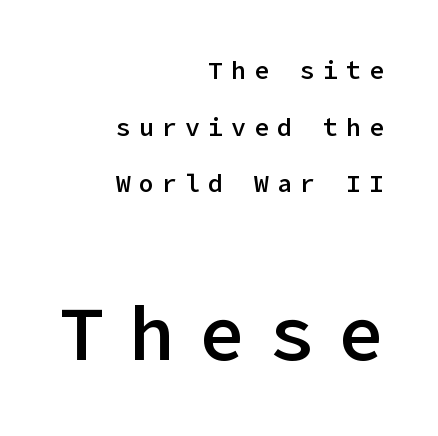
{"serif": "no", "italic": "no", "bold": "semi", "weight": "semibold", "width": "normal", "stroke_contrast": "low", "x_height": "medium", "underline": "no", "align": "right", "line_spacing": "loose", "line_spacing_ratio": 2.27, "letter_spacing": "wide", "letter_spacing_em": 0.32, "larger_block": "second", "size_ratio": 3.04, "glyph_px": 76}
